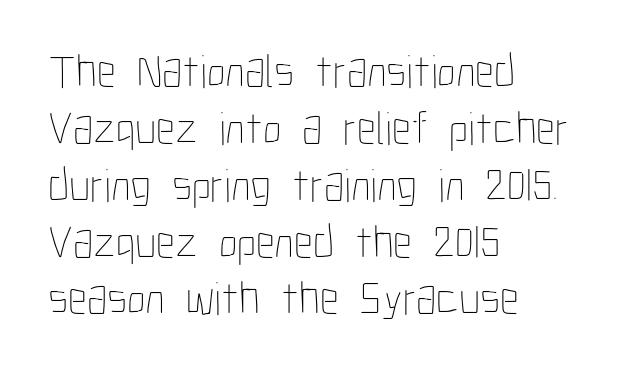
Q: Is the text bold? A: No.
Q: Is the text italic (slanted)? A: No, it is upright.
Q: Is the text underlined? A: No.
Q: How is the paragraph aligned? A: Left-aligned.
Q: Is the spacing between letters normal or unusually wide? A: Normal.
Q: Width (condensed, normal, or wide)? A: Condensed.
Q: Stroke contrast? A: Low.
Q: x-height? A: Medium.
Q: Monospaced? A: No.
